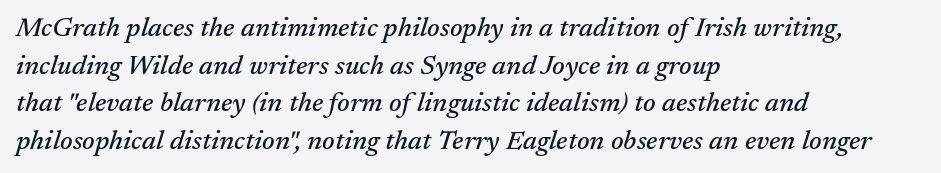
No extra tracking has been applied to these lines. The lines sit at an ordinary, default distance from one another. The axis of the letterforms is tilted away from vertical. Has an underline been added? It has not. Line beginnings align vertically; line endings do not.
